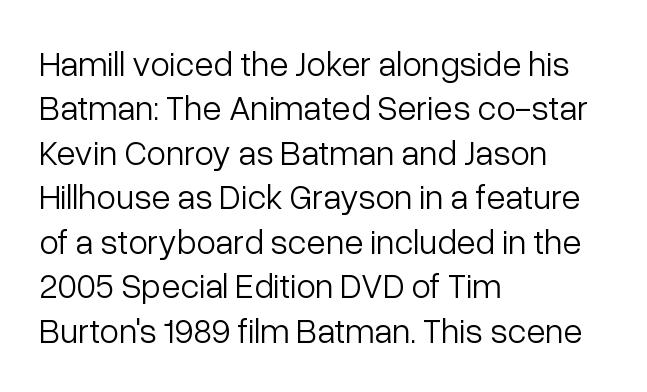
{"serif": "no", "italic": "no", "bold": "no", "weight": "light", "width": "normal", "stroke_contrast": "low", "x_height": "medium", "monospaced": "no", "underline": "no", "align": "left", "line_spacing": "normal", "line_spacing_ratio": 1.27, "letter_spacing": "normal", "letter_spacing_em": 0.0, "glyph_px": 35}
